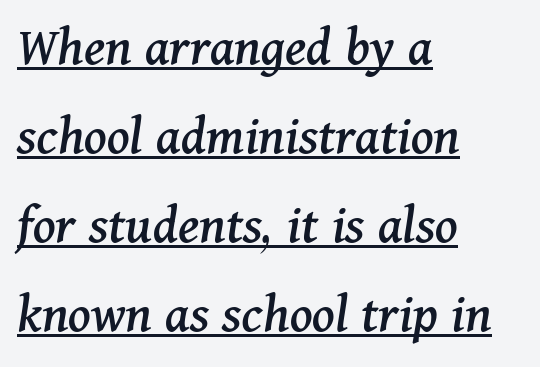
Q: Is the text italic (slanted)? A: Yes, it leans right by about 11 degrees.
Q: Is the typeface a serif or a sans-serif typeface? A: Serif.
Q: Is the text underlined? A: Yes.
Q: How is the paragraph aligned? A: Left-aligned.
Q: Is the spacing between letters normal or unusually wide? A: Normal.
Q: Is the spacing between lines tight, normal or loose? A: Normal.
Q: Width (condensed, normal, or wide)? A: Normal.
Q: Stroke contrast? A: Medium.
Q: x-height? A: Medium.
Q: Monospaced? A: No.
